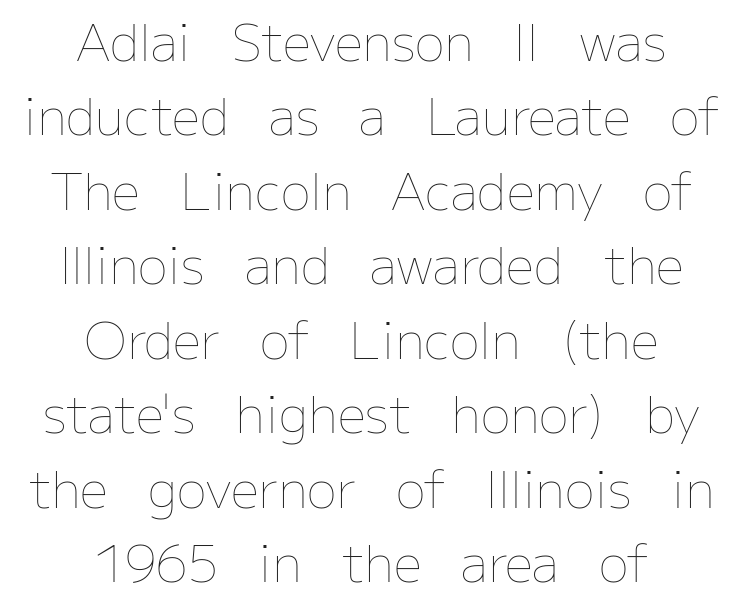
{"italic": "no", "bold": "no", "weight": "thin", "width": "normal", "stroke_contrast": "low", "x_height": "medium", "monospaced": "no", "underline": "no", "align": "center", "line_spacing": "normal", "line_spacing_ratio": 1.49, "letter_spacing": "normal", "letter_spacing_em": 0.0, "glyph_px": 50}
